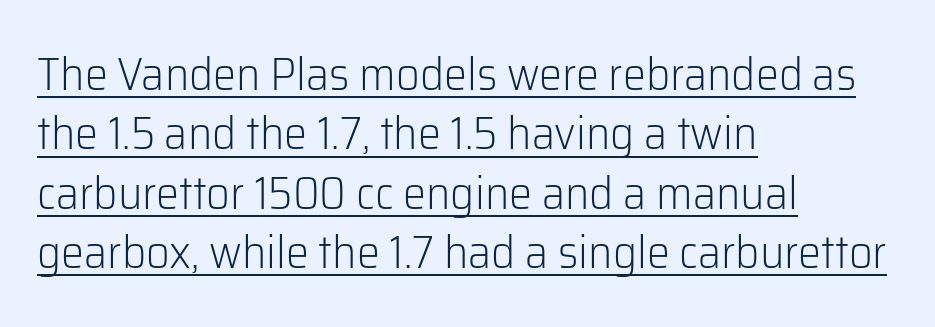
The image shows 46 px light sans-serif type, upright; set left-aligned, normal line spacing (1.29x), normal letter spacing, underlined; low stroke contrast and a medium x-height.
